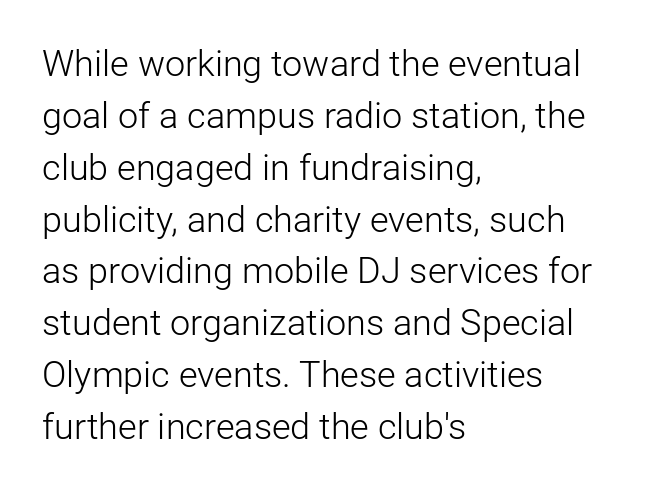
The image shows 36 px light sans-serif type, upright; set left-aligned, normal line spacing (1.44x), normal letter spacing, not underlined; low stroke contrast and a medium x-height.
